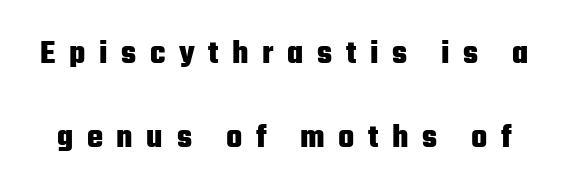
The image shows 34 px heavy, condensed sans-serif type, upright; set loose line spacing (2.47x), unusually wide letter spacing (+0.4 em), not underlined; low stroke contrast and a medium x-height.
